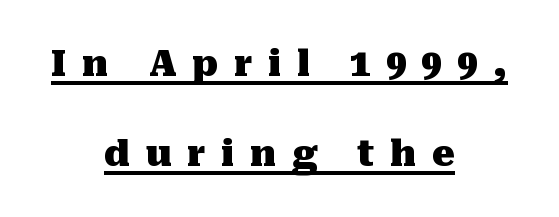
Q: Is the text bold? A: Yes.
Q: Is the text italic (slanted)? A: No, it is upright.
Q: Is the typeface a serif or a sans-serif typeface? A: Serif.
Q: Is the text underlined? A: Yes.
Q: How is the paragraph aligned? A: Centered.
Q: Is the spacing between letters normal or unusually wide? A: Unusually wide.
Q: Is the spacing between lines tight, normal or loose? A: Loose.
Q: Width (condensed, normal, or wide)? A: Normal.
Q: Stroke contrast? A: Medium.
Q: x-height? A: Medium.
Q: Monospaced? A: No.
